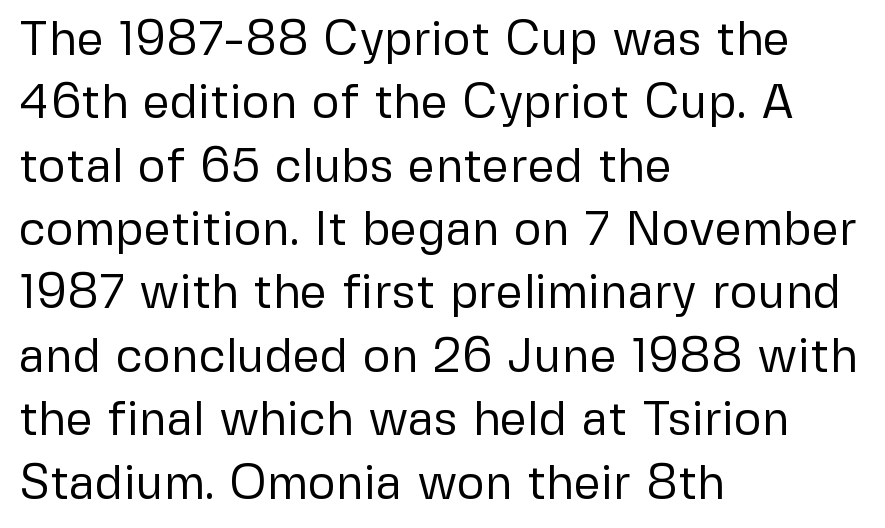
Q: Is the text bold? A: No.
Q: Is the text italic (slanted)? A: No, it is upright.
Q: Is the typeface a serif or a sans-serif typeface? A: Sans-serif.
Q: Is the text underlined? A: No.
Q: How is the paragraph aligned? A: Left-aligned.
Q: Is the spacing between letters normal or unusually wide? A: Normal.
Q: Is the spacing between lines tight, normal or loose? A: Normal.
Q: Width (condensed, normal, or wide)? A: Normal.
Q: Stroke contrast? A: Low.
Q: x-height? A: Medium.
Q: Monospaced? A: No.
